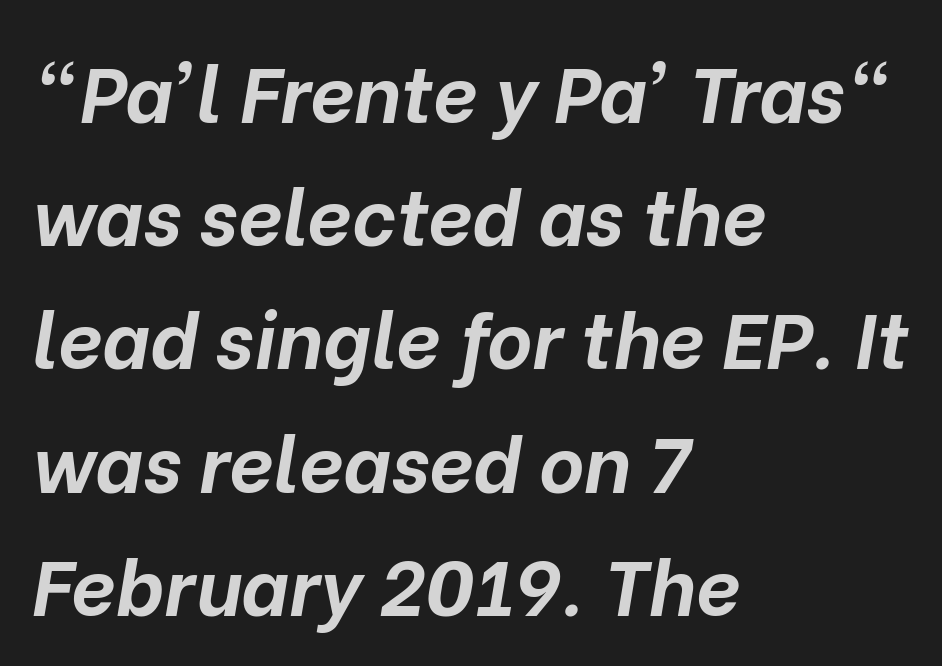
{"italic": "yes", "lean": "right", "slant_degrees": 10, "bold": "yes", "weight": "bold", "width": "normal", "stroke_contrast": "low", "x_height": "medium", "monospaced": "no", "underline": "no", "align": "left", "line_spacing": "normal", "line_spacing_ratio": 1.58, "letter_spacing": "normal", "letter_spacing_em": 0.0, "glyph_px": 78}
